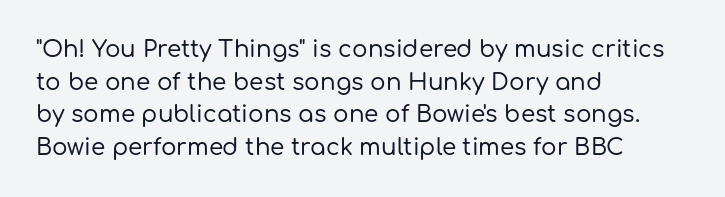
The image shows 23 px text type, upright; set left-aligned, normal line spacing (1.42x), normal letter spacing, not underlined.
